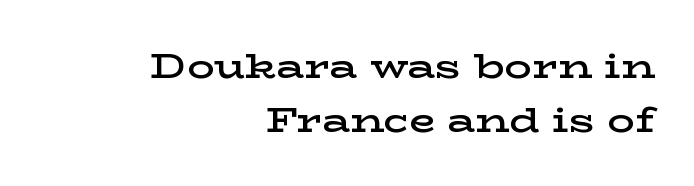
{"serif": "yes", "italic": "no", "bold": "semi", "weight": "semibold", "width": "wide", "stroke_contrast": "low", "x_height": "medium", "monospaced": "no", "underline": "no", "align": "right", "line_spacing": "normal", "line_spacing_ratio": 1.58, "letter_spacing": "normal", "letter_spacing_em": 0.0, "glyph_px": 34}
